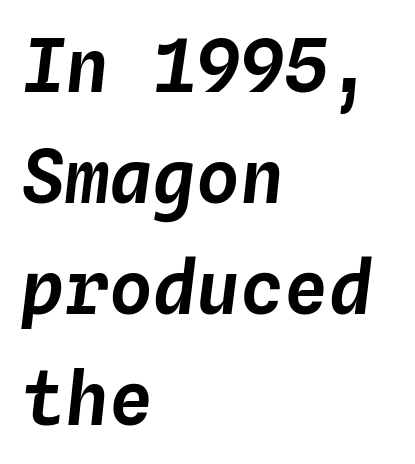
{"italic": "yes", "lean": "right", "slant_degrees": 4, "width": "normal", "stroke_contrast": "low", "x_height": "medium", "monospaced": "yes", "underline": "no", "align": "left", "line_spacing": "normal", "line_spacing_ratio": 1.52, "letter_spacing": "normal", "letter_spacing_em": 0.0, "glyph_px": 73}
